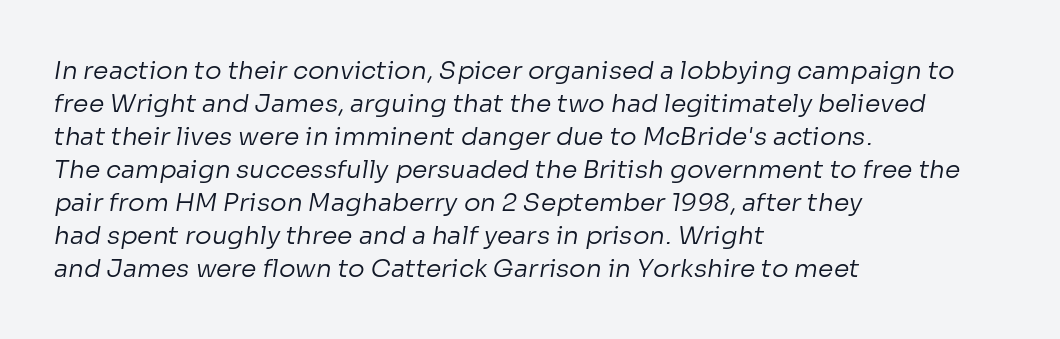
{"bold": "no", "underline": "no", "align": "left", "line_spacing": "normal", "line_spacing_ratio": 1.32, "letter_spacing": "normal", "letter_spacing_em": 0.0, "glyph_px": 25}
